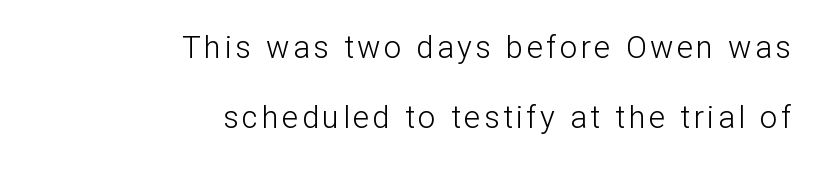
{"serif": "no", "italic": "no", "bold": "no", "weight": "light", "width": "normal", "stroke_contrast": "low", "x_height": "medium", "monospaced": "no", "underline": "no", "align": "right", "line_spacing": "loose", "line_spacing_ratio": 2.26, "glyph_px": 31}
